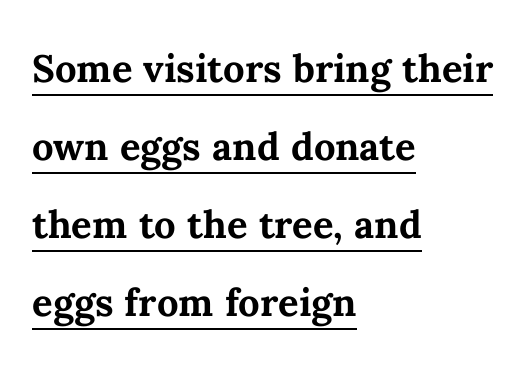
{"italic": "no", "bold": "yes", "weight": "semibold", "width": "normal", "stroke_contrast": "medium", "x_height": "medium", "monospaced": "no", "underline": "yes", "align": "left", "line_spacing": "normal", "line_spacing_ratio": 1.53, "letter_spacing": "normal", "letter_spacing_em": 0.0, "glyph_px": 51}
